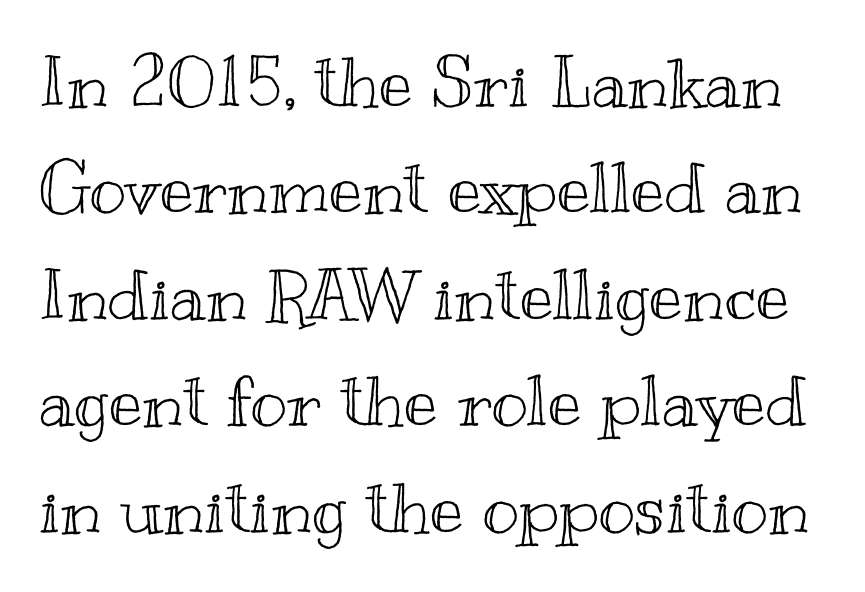
The image shows 70 px wide type, upright; set normal line spacing (1.52x), normal letter spacing, not underlined; a small x-height.
